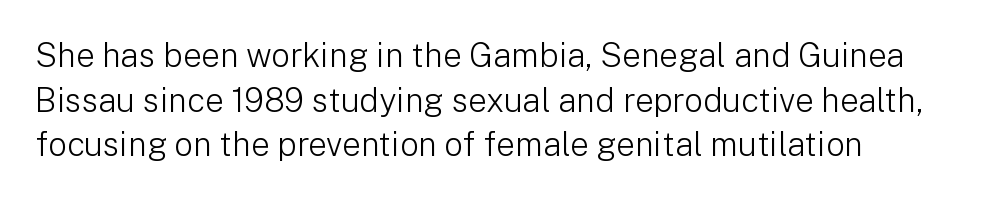
Style check: upright. A typesetter would call this leading conventional body-copy spacing. Is the type heavy? It reads as light-to-regular instead. Does the type have serifs? No, each stem ends abruptly. Compared with typical body copy, the letter spacing here is the same. The paragraph has a hard left edge and a soft right edge.
